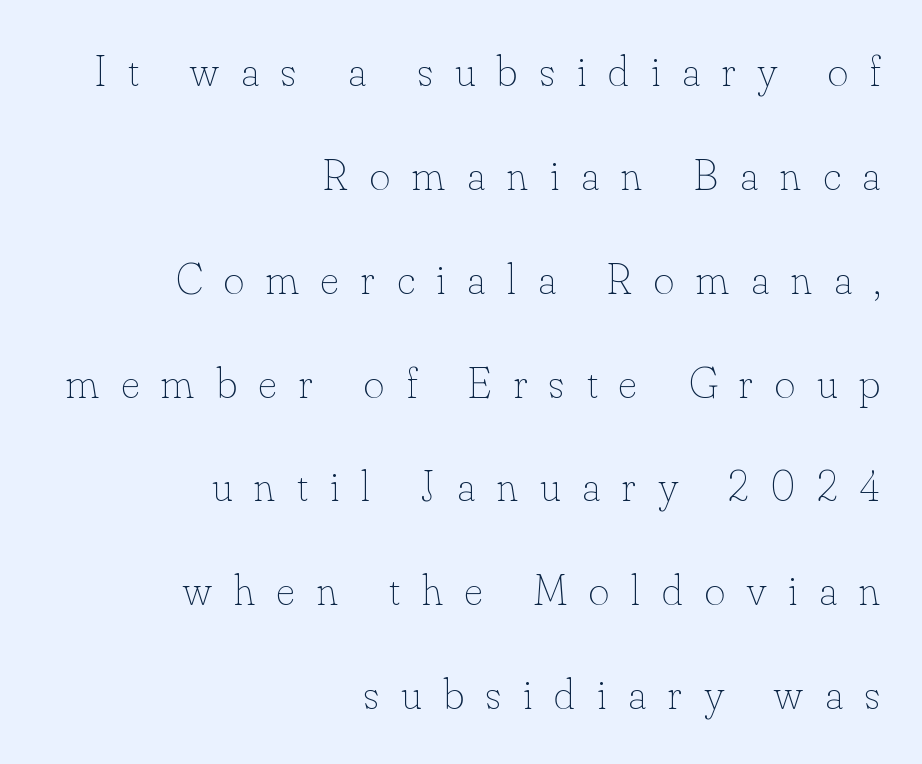
What stands out about the letter spacing? Its width — letters are far apart. Notice how the passage keeps a crisp vertical edge on the right only. These lines were composed using upright roman letters. Is this a heavy cut? Hardly; it is regular or lighter.
